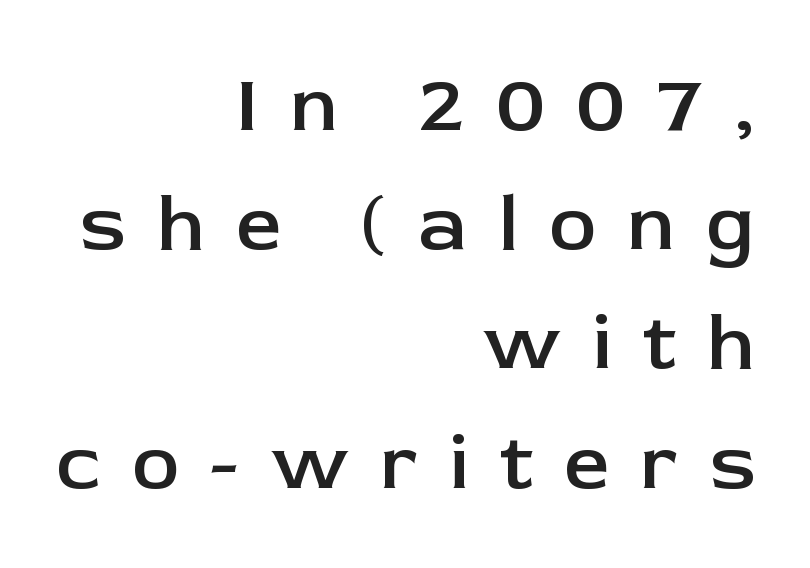
{"serif": "no", "italic": "no", "bold": "semi", "weight": "semibold", "width": "normal", "stroke_contrast": "low", "x_height": "medium", "monospaced": "no", "underline": "no", "align": "right", "line_spacing": "normal", "line_spacing_ratio": 1.49, "letter_spacing": "wide", "letter_spacing_em": 0.39, "glyph_px": 80}
